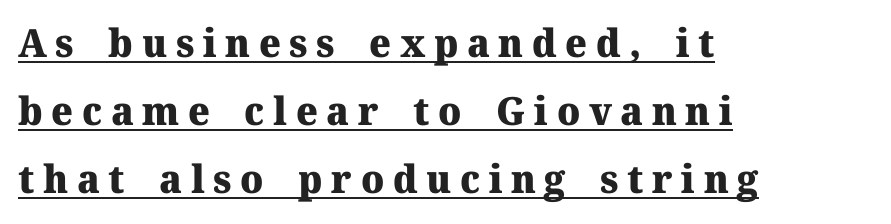
This sample carries an underscore along the baseline area. The characters display serif detailing at their extremities. The letters advance in unequal steps, a hallmark of proportional type. This sample uses expanded letter spacing, leaving extra air between glyphs. I'd describe the lettering as bold — thick and assertive.
